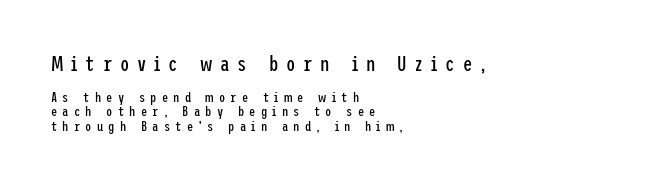
The passage shown stacks its lines with hardly any gap. Look at the tracking — it's clearly loosened, letters drifting apart. The area under the type is left untouched. These lines stack with their left ends in a neat column. Is the lower block the larger one? No — the upper block carries the bigger type. The typeface has the unassuming heft of standard copy or less.
